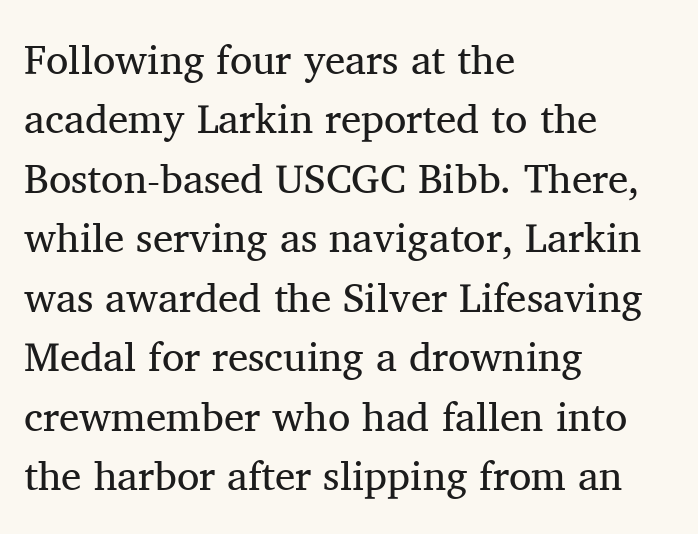
These lines stack with their left ends in a neat column. Stroke terminals: seriffed. A normal amount of white space separates one row of letters from the next. Stems and bowls with no extra thickness — not bold. Glyph-to-glyph distance matches everyday printed text.
